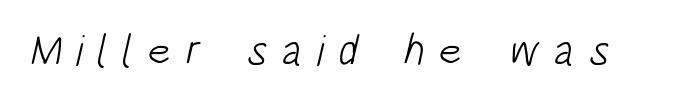
Q: Is the text bold? A: No.
Q: Is the typeface a serif or a sans-serif typeface? A: Sans-serif.
Q: Is the text underlined? A: No.
Q: Is the spacing between letters normal or unusually wide? A: Unusually wide.
Q: Width (condensed, normal, or wide)? A: Condensed.
Q: Stroke contrast? A: Low.
Q: x-height? A: Large.
Q: Monospaced? A: No.
